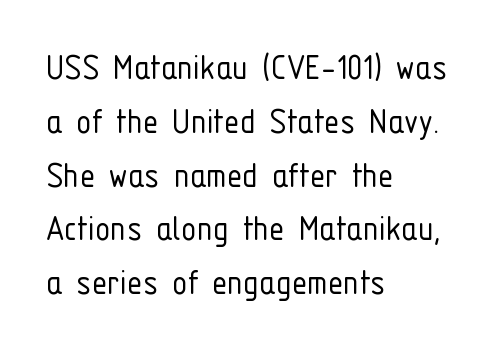
The typography opts for an upright posture over an oblique one. The text block is weighted toward the left margin, trailing off unevenly rightward. The font sits on the lighter half of the weight spectrum, regular included. The designer left line spacing at the default. Unlike a traditional serif, this face leaves its strokes unadorned.
